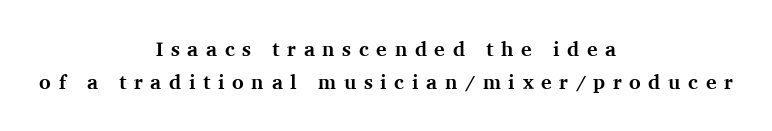
The image shows 20 px bold type, upright; set centered, normal line spacing (1.66x), unusually wide letter spacing (+0.38 em), not underlined.
